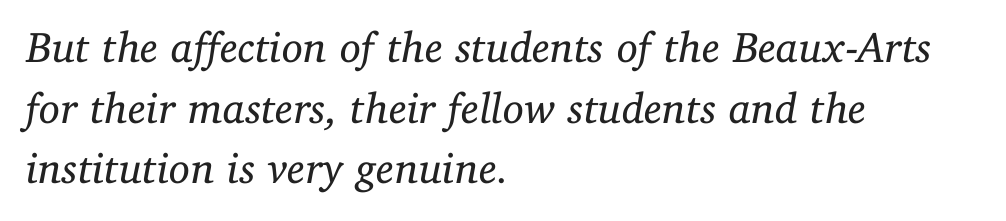
Q: Is the text bold? A: No.
Q: Is the text italic (slanted)? A: Yes, it leans right by about 11 degrees.
Q: Is the typeface a serif or a sans-serif typeface? A: Serif.
Q: Is the text underlined? A: No.
Q: How is the paragraph aligned? A: Left-aligned.
Q: Is the spacing between letters normal or unusually wide? A: Normal.
Q: Is the spacing between lines tight, normal or loose? A: Normal.
Q: Width (condensed, normal, or wide)? A: Normal.
Q: Stroke contrast? A: Low.
Q: x-height? A: Medium.
Q: Monospaced? A: No.
